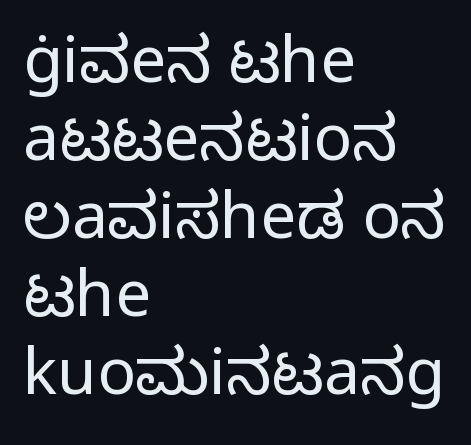
Q: Is the text bold? A: No.
Q: Is the text italic (slanted)? A: No, it is upright.
Q: Is the typeface a serif or a sans-serif typeface? A: Sans-serif.
Q: Is the text underlined? A: No.
Q: How is the paragraph aligned? A: Left-aligned.
Q: Is the spacing between letters normal or unusually wide? A: Normal.
Q: Width (condensed, normal, or wide)? A: Normal.
Q: Stroke contrast? A: Low.
Q: x-height? A: Medium.
Q: Monospaced? A: No.
